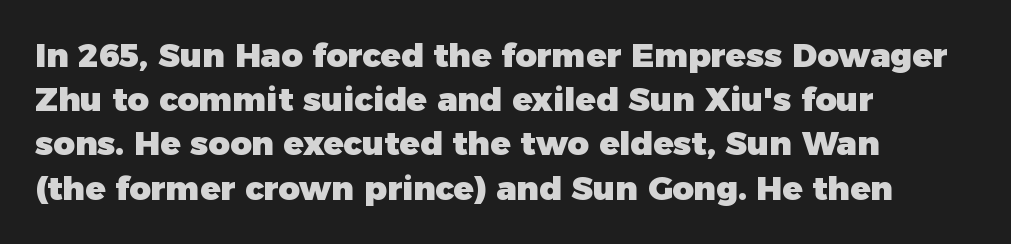
The lines sit at an ordinary, default distance from one another. The face used here is proportionally spaced, like ordinary book or web type. Emphasis by weight is at full strength: bold. The axis of the letterforms is exactly vertical. One-word summary of the alignment: left. Type without underlining.
